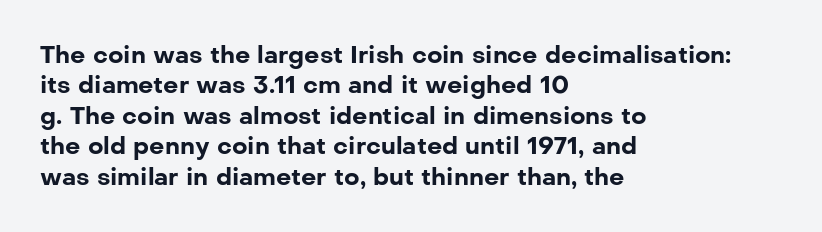
The image shows 24 px bold type, upright; set left-aligned, normal line spacing (1.27x), normal letter spacing, not underlined.
